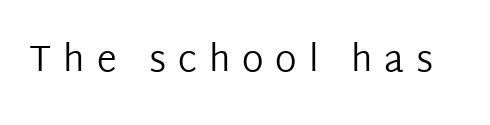
Q: Is the text bold? A: No.
Q: Is the text italic (slanted)? A: No, it is upright.
Q: Is the typeface a serif or a sans-serif typeface? A: Sans-serif.
Q: Is the text underlined? A: No.
Q: Is the spacing between letters normal or unusually wide? A: Unusually wide.
Q: Width (condensed, normal, or wide)? A: Normal.
Q: Stroke contrast? A: Low.
Q: x-height? A: Medium.
Q: Monospaced? A: No.
